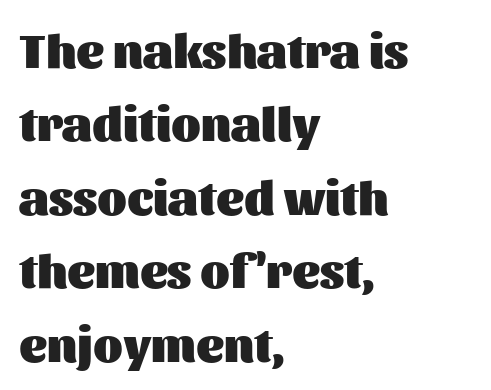
{"serif": "no", "italic": "no", "bold": "yes", "weight": "heavy", "width": "normal", "stroke_contrast": "medium", "x_height": "medium", "monospaced": "no", "underline": "no", "align": "left", "line_spacing": "normal", "line_spacing_ratio": 1.53, "letter_spacing": "normal", "letter_spacing_em": 0.0, "glyph_px": 48}
